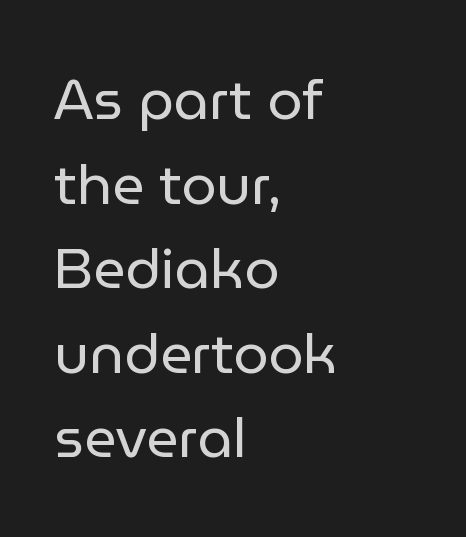
No italicization has been applied; the sample stays upright. Vertically, the passage feels balanced, rows spaced as you'd expect. Notice how the passage keeps a crisp vertical edge on the left only. Beneath every word, the page is bare.
